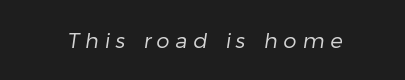
{"bold": "no", "underline": "no", "letter_spacing": "wide", "letter_spacing_em": 0.28, "glyph_px": 21}
